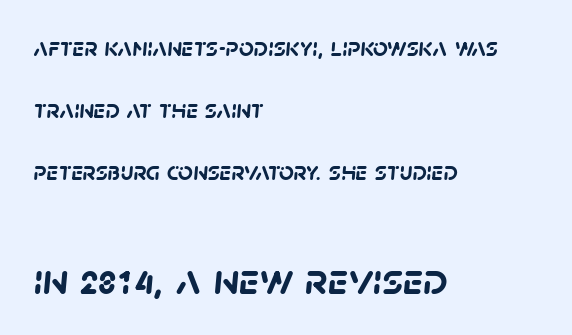
{"serif": "no", "bold": "yes", "weight": "semibold", "width": "normal", "stroke_contrast": "low", "x_height": "large", "monospaced": "no", "underline": "no", "align": "left", "line_spacing": "loose", "line_spacing_ratio": 2.39, "letter_spacing": "normal", "letter_spacing_em": 0.0, "larger_block": "second", "size_ratio": 1.73, "glyph_px": 45}
